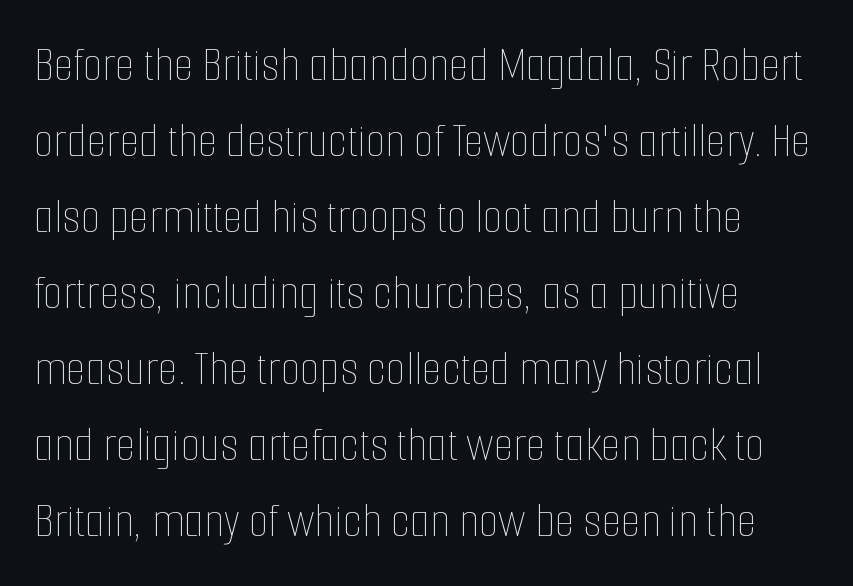
Stem width sits at or under what a default text font uses. Observe the ordinary spacing: letters are neighbours, not strangers. Is there much room between lines? A standard amount, neither cramped nor airy. Letters rest on an invisible, unmarked baseline.
